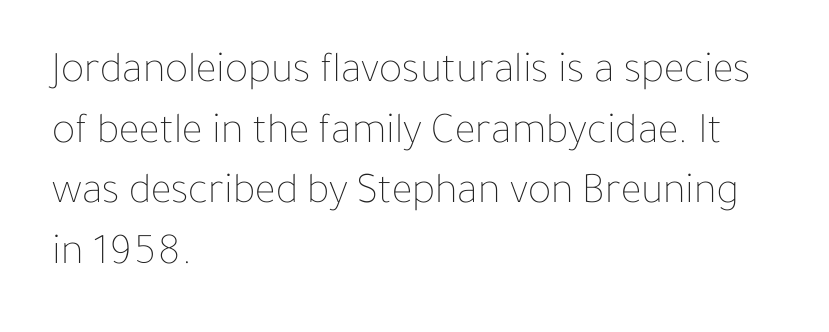
The image shows 44 px thin type, upright; set left-aligned, normal line spacing (1.38x), normal letter spacing, not underlined; low stroke contrast and a medium x-height.
